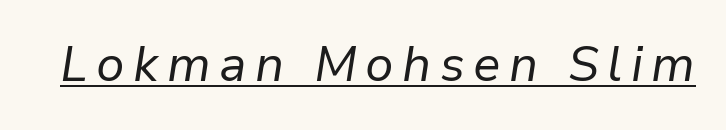
Is the stroke heavy? The answer is a plain regular-or-lighter. Slanted lettering throughout. Varying glyph widths throughout — classic text-font behaviour. The specimen includes a rule beneath the text block's lines.
